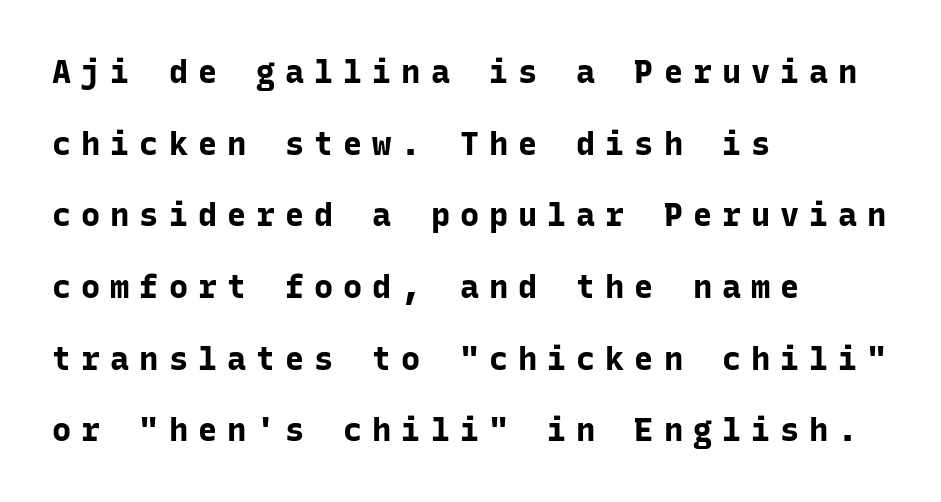
The image shows 32 px bold sans-serif type, upright, monospaced; set left-aligned, loose line spacing (2.24x), unusually wide letter spacing (+0.31 em), not underlined; low stroke contrast and a medium x-height.
